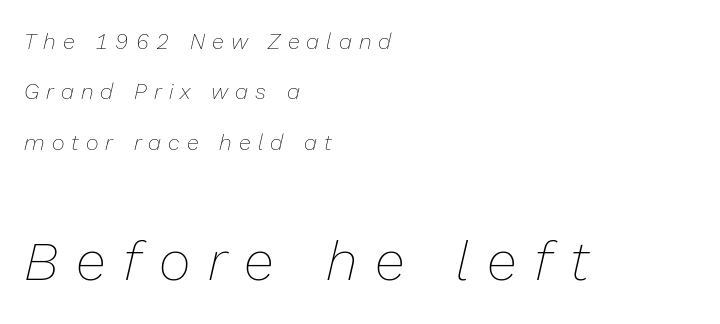
Q: Is the text bold? A: No.
Q: Is the text italic (slanted)? A: Yes, it leans right by about 13 degrees.
Q: Is the text underlined? A: No.
Q: How is the paragraph aligned? A: Left-aligned.
Q: Is the spacing between letters normal or unusually wide? A: Unusually wide.
Q: Is the spacing between lines tight, normal or loose? A: Loose.
Q: Which block of text is set in a larger size, the first (top) or the second (bottom)? A: The second (bottom) one.
Q: Width (condensed, normal, or wide)? A: Normal.
Q: Stroke contrast? A: Low.
Q: x-height? A: Medium.
Q: Monospaced? A: No.
